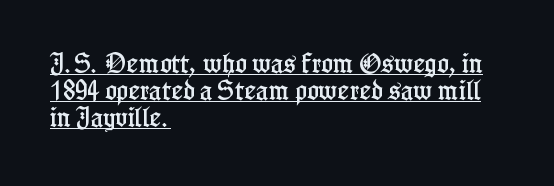
Honestly, the underline is the first thing you notice here. Glyph-to-glyph distance matches everyday printed text. The lines in this sample share a left origin and differ only in where they stop. Unlike italic type, these characters show no tilt at all.
